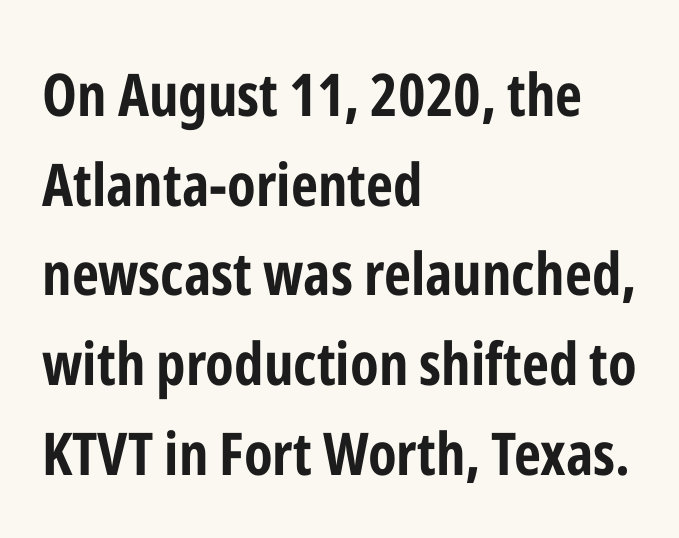
{"serif": "no", "italic": "no", "bold": "yes", "weight": "bold", "width": "condensed", "stroke_contrast": "low", "x_height": "medium", "monospaced": "no", "underline": "no", "align": "left", "line_spacing": "normal", "line_spacing_ratio": 1.52, "letter_spacing": "normal", "letter_spacing_em": 0.0, "glyph_px": 59}
